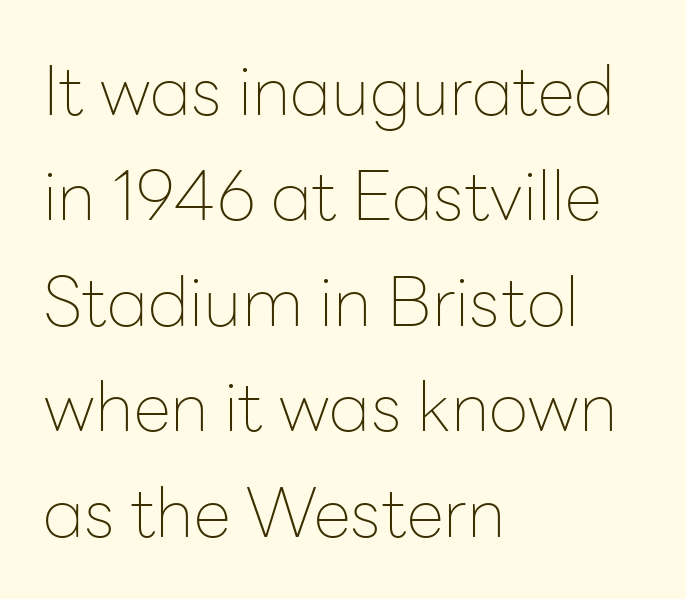
Q: Is the text bold? A: No.
Q: Is the text italic (slanted)? A: No, it is upright.
Q: Is the typeface a serif or a sans-serif typeface? A: Sans-serif.
Q: Is the text underlined? A: No.
Q: How is the paragraph aligned? A: Left-aligned.
Q: Is the spacing between letters normal or unusually wide? A: Normal.
Q: Is the spacing between lines tight, normal or loose? A: Normal.
Q: Width (condensed, normal, or wide)? A: Normal.
Q: Stroke contrast? A: Low.
Q: x-height? A: Medium.
Q: Monospaced? A: No.
